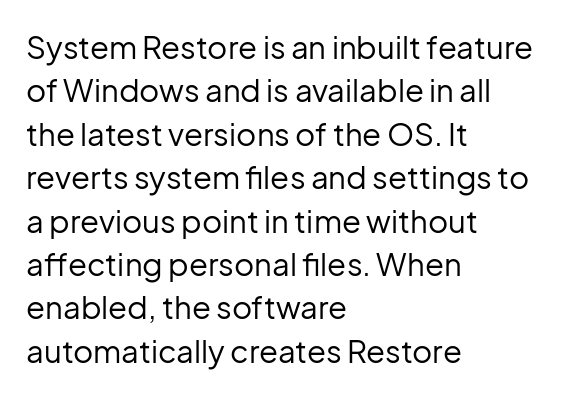
Honestly, the letter spacing is just normal — you wouldn't notice it. Font category for this specimen: sans-serif. A typesetter would call this proportional, since set widths differ per character. Plain, unruled lines of type. A normal amount of white space separates one row of letters from the next. Where is the straight margin? On the left.
